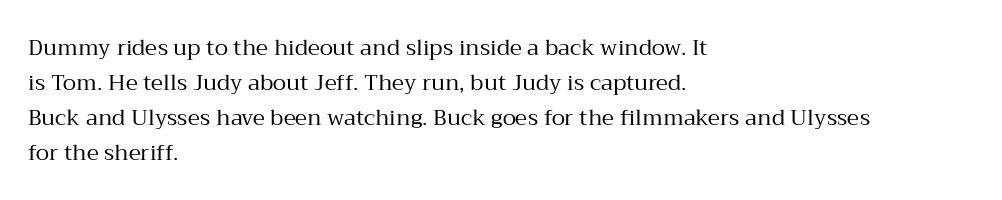
The image shows 22 px text type, upright; set left-aligned, normal line spacing (1.59x), normal letter spacing, not underlined.
